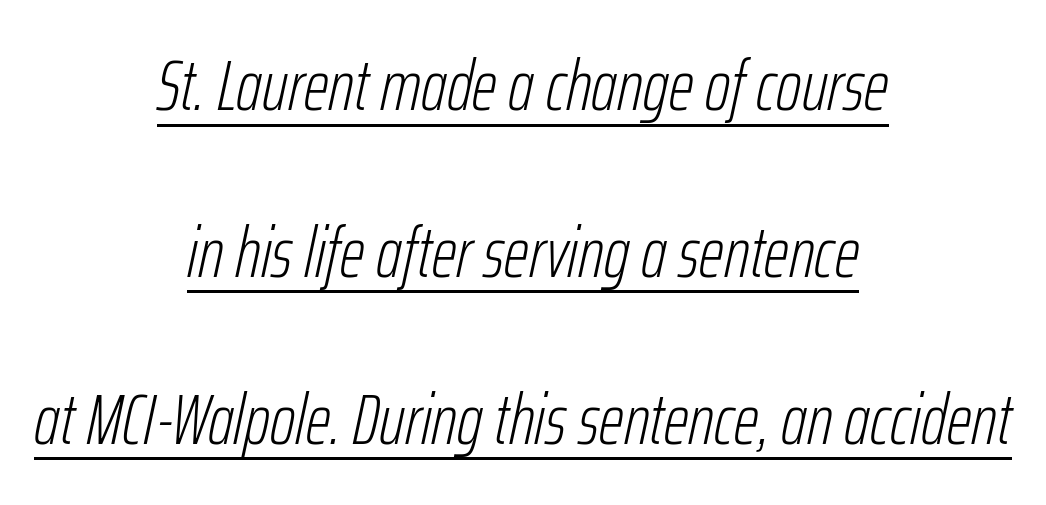
Stem width sits at or under what a default text font uses. These lines are rendered in a variable-pitch font. The line-height multiplier appears high, well above default. Is the block centered? Yes — each line is placed symmetrically about the middle.
